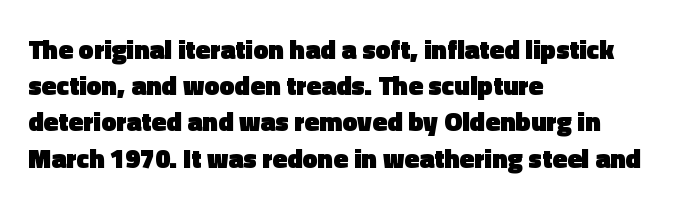
{"italic": "no", "bold": "yes", "underline": "no", "align": "left", "line_spacing": "normal", "line_spacing_ratio": 1.34, "letter_spacing": "normal", "letter_spacing_em": 0.0, "glyph_px": 27}
